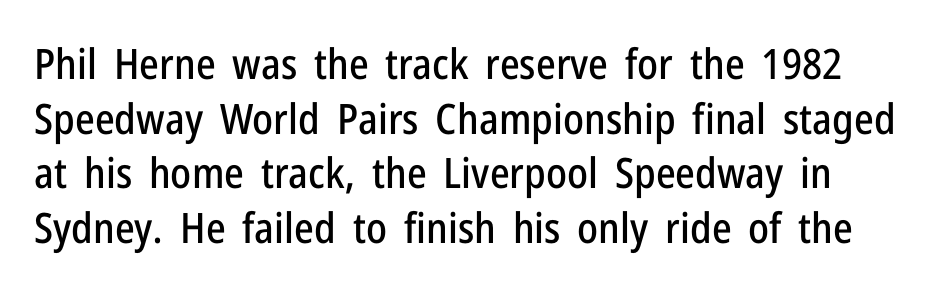
The image shows 42 px condensed sans-serif type, upright; set normal line spacing (1.3x), normal letter spacing, not underlined; low stroke contrast and a medium x-height.
